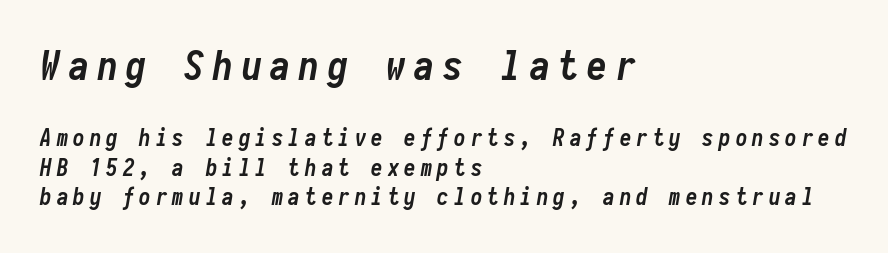
Q: Is the text bold? A: Yes.
Q: Is the text italic (slanted)? A: Yes, it leans right by about 10 degrees.
Q: Is the text underlined? A: No.
Q: How is the paragraph aligned? A: Left-aligned.
Q: Is the spacing between letters normal or unusually wide? A: Unusually wide.
Q: Is the spacing between lines tight, normal or loose? A: Normal.
Q: Which block of text is set in a larger size, the first (top) or the second (bottom)? A: The first (top) one.
Q: Width (condensed, normal, or wide)? A: Condensed.
Q: Stroke contrast? A: Low.
Q: x-height? A: Medium.
Q: Monospaced? A: Yes.
